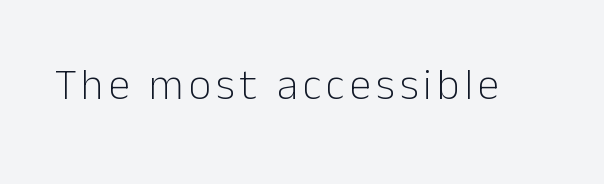
The face used here is proportionally spaced, like ordinary book or web type. Typographically, this falls in the sans-serif category. Any mark beneath the type? The region is blank. A quiet, ordinary-to-light weight characterises the typeface. Tall strokes in this sample are plumb rather than angled.
